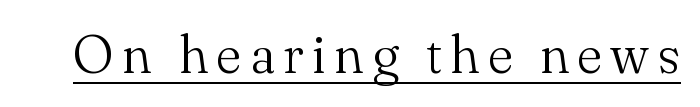
The image shows 54 px light serif type, upright; set underlined; medium stroke contrast and a small x-height.
